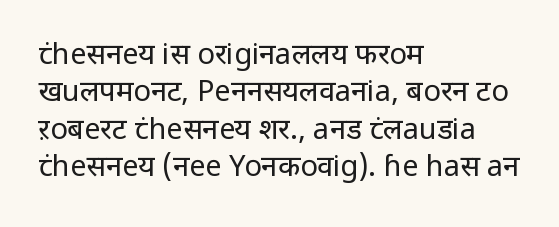
Q: Is the text bold? A: No.
Q: Is the text italic (slanted)? A: No, it is upright.
Q: Is the typeface a serif or a sans-serif typeface? A: Sans-serif.
Q: Is the text underlined? A: No.
Q: How is the paragraph aligned? A: Left-aligned.
Q: Is the spacing between letters normal or unusually wide? A: Normal.
Q: Is the spacing between lines tight, normal or loose? A: Normal.
Q: Width (condensed, normal, or wide)? A: Normal.
Q: Stroke contrast? A: Low.
Q: x-height? A: Medium.
Q: Monospaced? A: No.
